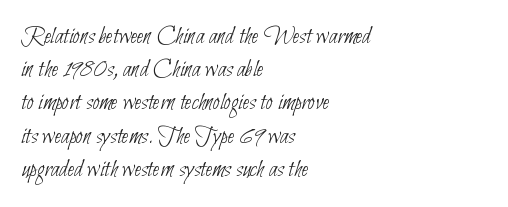
The image shows 25 px text type; set left-aligned, normal line spacing (1.33x), normal letter spacing, not underlined.
